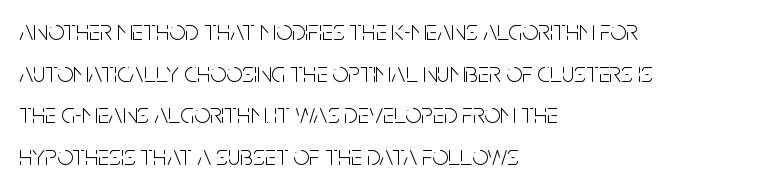
{"serif": "no", "italic": "no", "bold": "no", "weight": "light", "width": "condensed", "stroke_contrast": "low", "x_height": "large", "monospaced": "no", "underline": "no", "align": "left", "line_spacing": "normal", "line_spacing_ratio": 1.49, "letter_spacing": "normal", "letter_spacing_em": 0.0, "glyph_px": 28}
